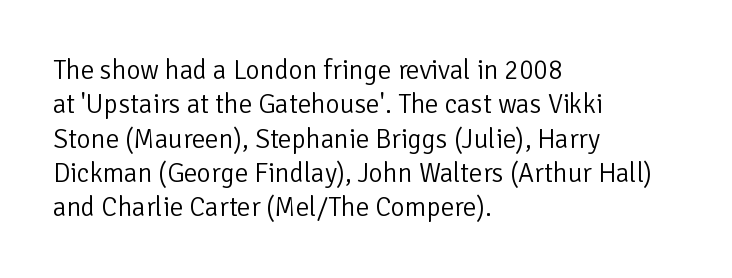
The image shows 27 px text type, upright; set left-aligned, normal line spacing (1.27x), normal letter spacing, not underlined.
